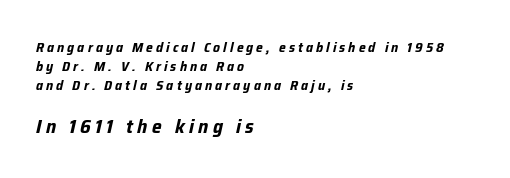
Does the bottom block carry the larger type? Yes, it does. The rag falls on the right side of this text block. Tall strokes in this sample are angled rather than plumb. Glyph-to-glyph distance is far greater than everyday printed text. Letters rest on an invisible, unmarked baseline. Compared with typical paragraphs, the rows here are spaced about the same.
